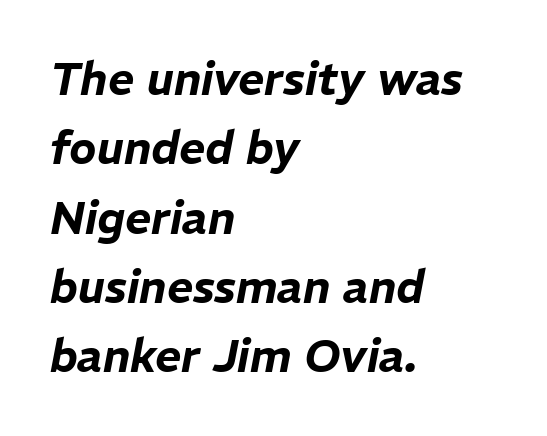
{"italic": "yes", "lean": "right", "slant_degrees": 11, "width": "normal", "stroke_contrast": "low", "x_height": "medium", "monospaced": "no", "underline": "no", "align": "left", "line_spacing": "normal", "line_spacing_ratio": 1.54, "letter_spacing": "normal", "letter_spacing_em": 0.0, "glyph_px": 45}
